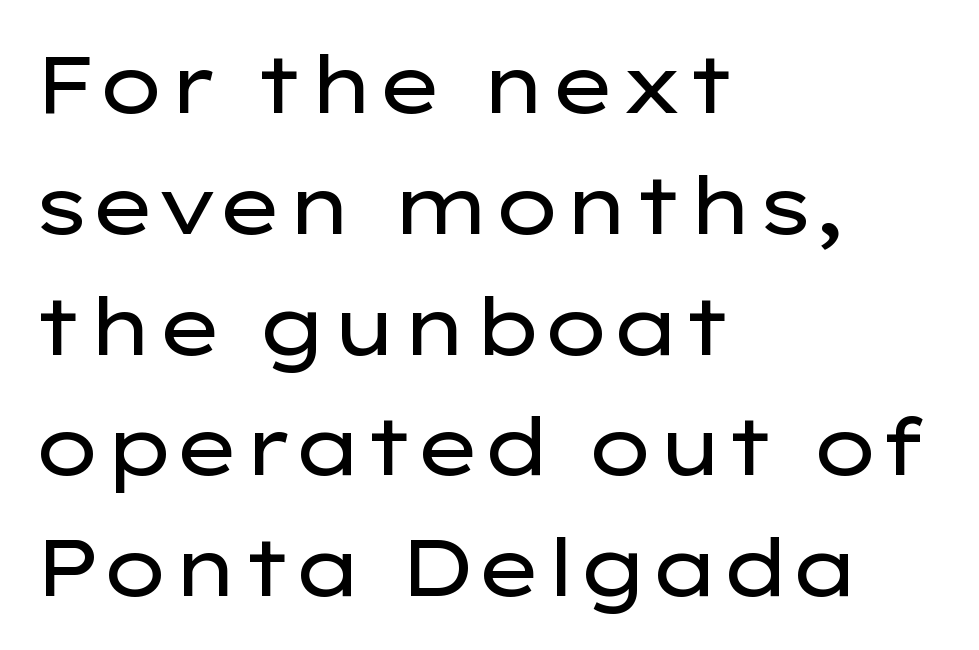
Descender tails drop into unmarked territory. Is this a fixed-width face? No — the glyphs have proportional, varying widths. Compared with typical paragraphs, the rows here are spaced about the same. The strokes carry an ordinary text weight at most. Letterform terminals end flat and unadorned throughout the passage. These lines were composed using upright roman letters.
